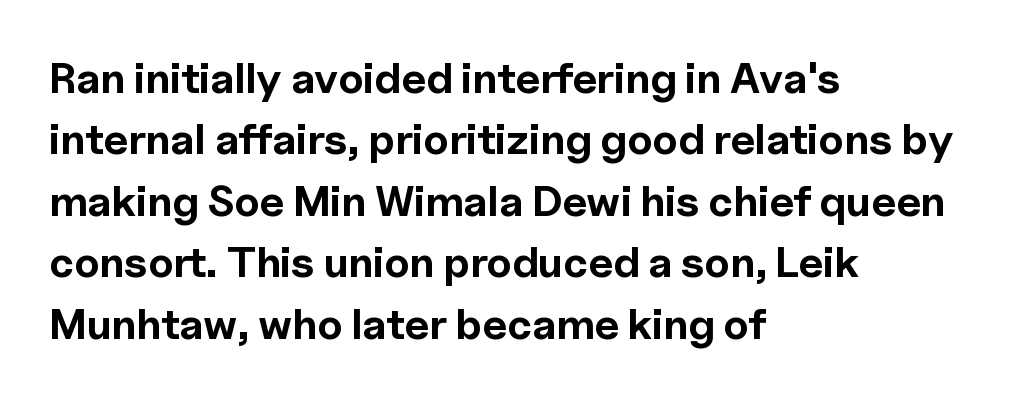
{"serif": "no", "italic": "no", "bold": "yes", "weight": "bold", "width": "normal", "x_height": "medium", "monospaced": "no", "underline": "no", "align": "left", "line_spacing": "normal", "line_spacing_ratio": 1.43, "letter_spacing": "normal", "letter_spacing_em": 0.0, "glyph_px": 43}
